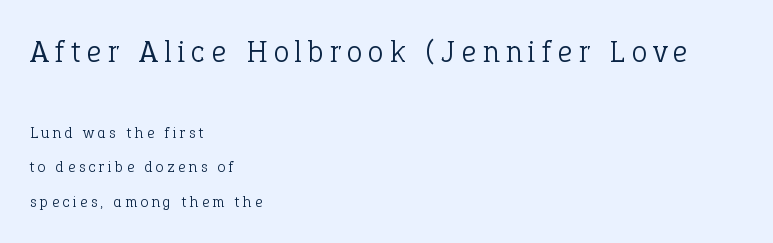
The image shows 31 px light serif type, upright; set left-aligned, loose line spacing (2.14x), unusually wide letter spacing (+0.21 em), not underlined; the first (top) block is 1.94x larger; low stroke contrast and a medium x-height.
